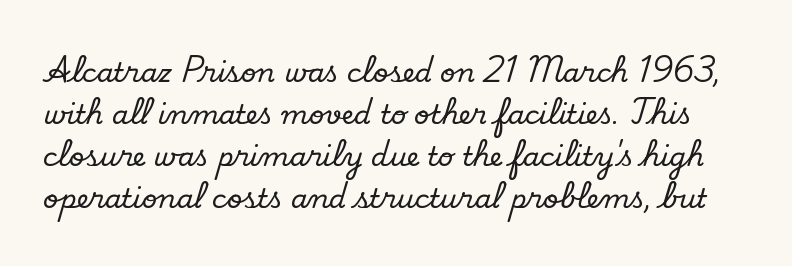
The image shows 27 px text type; set normal line spacing (1.56x), normal letter spacing, not underlined.
